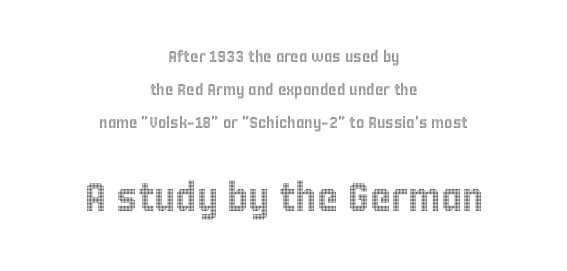
{"italic": "no", "width": "condensed", "x_height": "large", "monospaced": "no", "underline": "no", "align": "center", "line_spacing": "loose", "line_spacing_ratio": 2.07, "letter_spacing": "normal", "letter_spacing_em": 0.0, "larger_block": "second", "size_ratio": 2.5, "glyph_px": 40}
